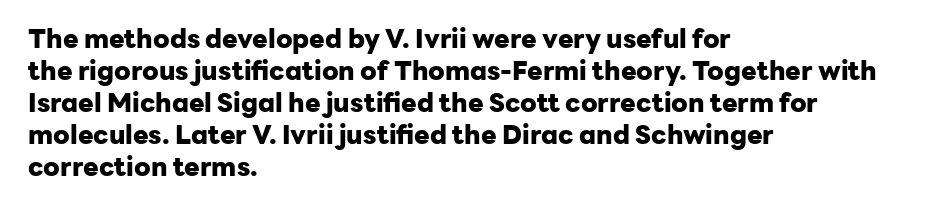
{"italic": "no", "bold": "yes", "underline": "no", "align": "left", "line_spacing_ratio": 1.23, "letter_spacing": "normal", "letter_spacing_em": 0.0, "glyph_px": 26}
